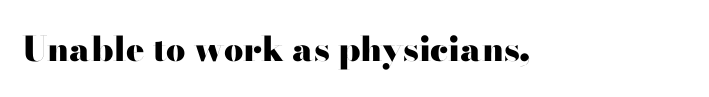
Q: Is the text bold? A: Yes.
Q: Is the text italic (slanted)? A: No, it is upright.
Q: Is the typeface a serif or a sans-serif typeface? A: Sans-serif.
Q: Is the text underlined? A: No.
Q: Is the spacing between letters normal or unusually wide? A: Normal.
Q: Width (condensed, normal, or wide)? A: Wide.
Q: Stroke contrast? A: High.
Q: x-height? A: Small.
Q: Monospaced? A: No.
